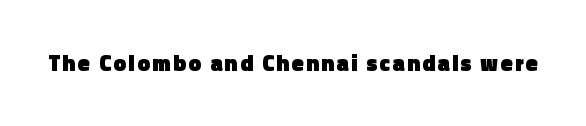
{"italic": "no", "bold": "yes", "underline": "no", "glyph_px": 22}
